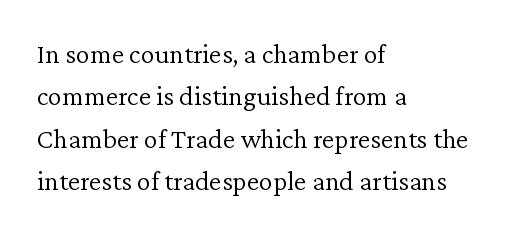
Q: Is the text bold? A: No.
Q: Is the text italic (slanted)? A: No, it is upright.
Q: Is the typeface a serif or a sans-serif typeface? A: Serif.
Q: Is the text underlined? A: No.
Q: How is the paragraph aligned? A: Left-aligned.
Q: Is the spacing between letters normal or unusually wide? A: Normal.
Q: Is the spacing between lines tight, normal or loose? A: Normal.
Q: Width (condensed, normal, or wide)? A: Normal.
Q: Stroke contrast? A: Low.
Q: x-height? A: Medium.
Q: Monospaced? A: No.
